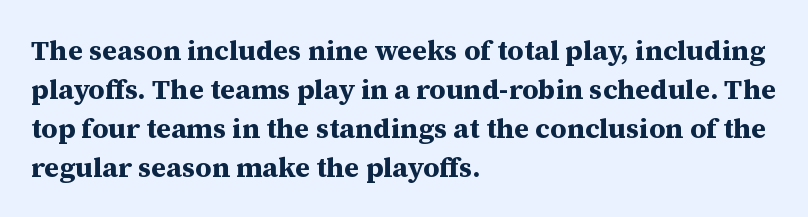
Between one letter and the next there's only the usual sliver of space. Heft: maximum for text — a bold. A clean baseline with only descenders dipping below it. If you drew a line through each stem, it would be perfectly vertical. Each line starts at the same left margin while the right side varies.
